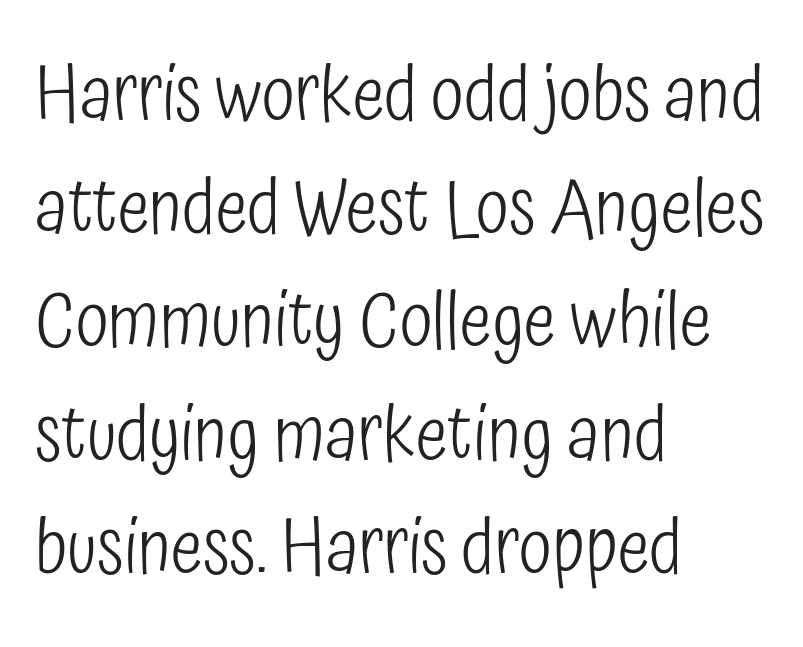
{"serif": "no", "italic": "no", "bold": "no", "weight": "light", "width": "condensed", "stroke_contrast": "low", "x_height": "medium", "monospaced": "no", "underline": "no", "align": "left", "line_spacing": "normal", "line_spacing_ratio": 1.49, "letter_spacing": "normal", "letter_spacing_em": 0.0, "glyph_px": 76}
